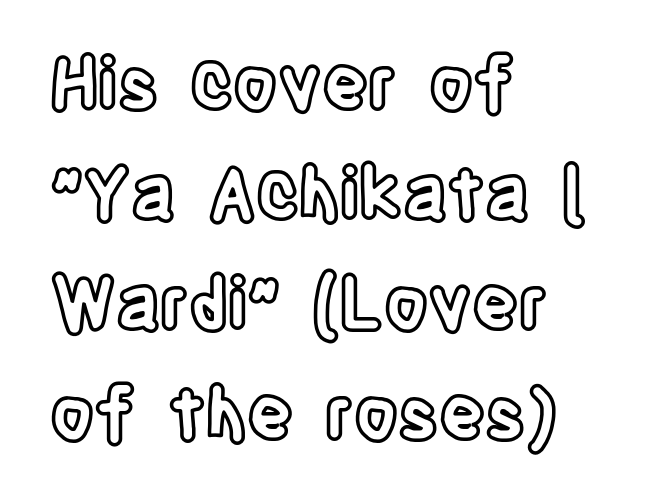
Note the varied advance widths — an 'i' is clearly narrower than an 'm'. Notice how the stems are strictly vertical — no italics here. The lines sit at an ordinary, default distance from one another. Beneath every word, the page is bare. Casual observation: everything's shoved over to the left.
